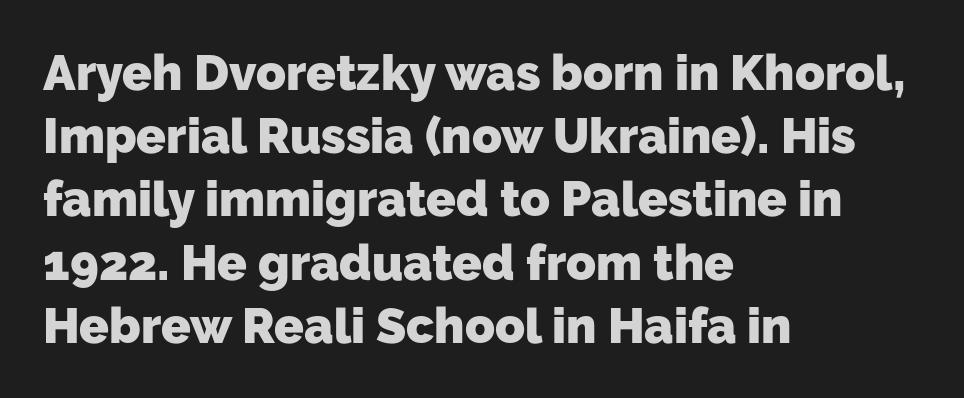
Every row of glyphs begins at an identical x-position on the left. The glyphs in this specimen are sans serif. Students, this is bold: see how much ink each stroke carries. The area under the type is left untouched.
